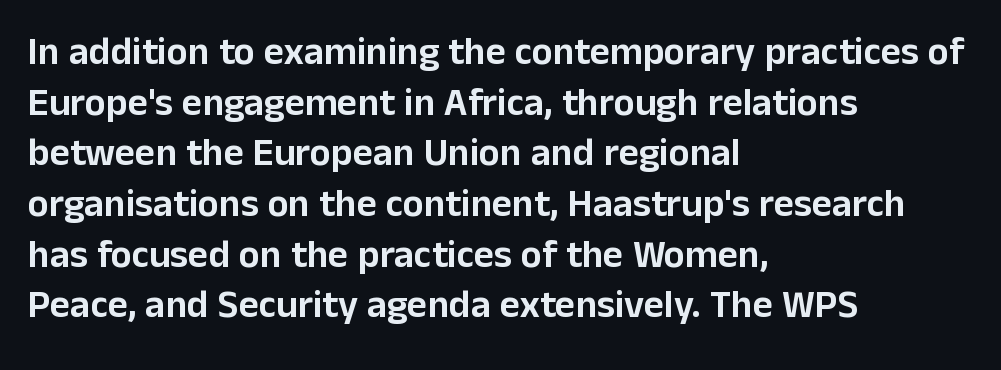
These lines are composed in type without serifs. Spacing between characters is what you'd get straight out of the box. The glyphs are unaccompanied by any horizontal stroke below them. Think of a printed novel: that variable character pitch is what you see here. The passage is arranged the way most books set body copy — flush left.
